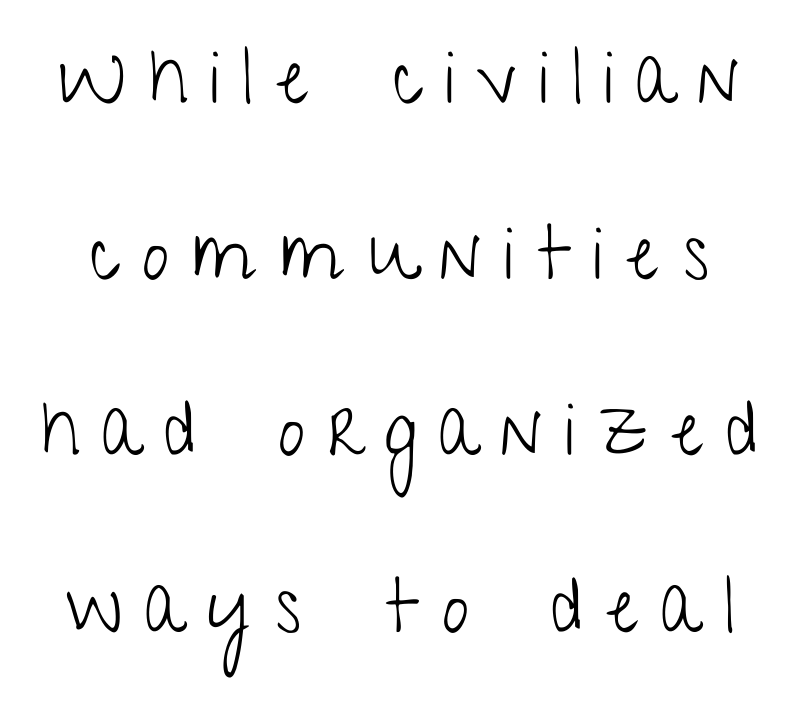
The image shows 75 px light, condensed sans-serif type, upright; set loose line spacing (2.35x), unusually wide letter spacing (+0.31 em), not underlined; low stroke contrast and a medium x-height.
